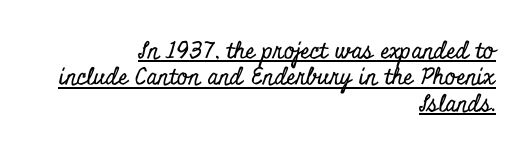
The image shows 23 px text type; set right-aligned, tight line spacing (1.15x), normal letter spacing, underlined.
